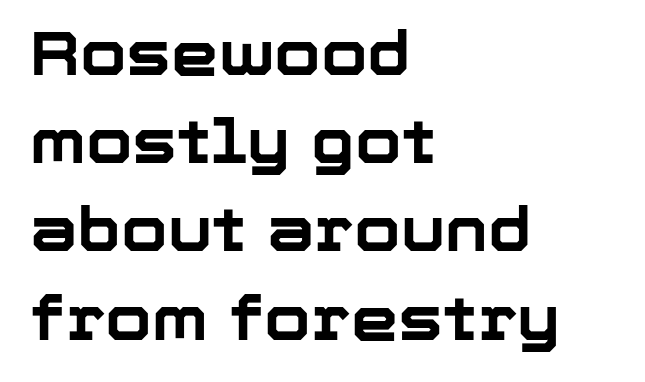
{"serif": "no", "italic": "no", "bold": "yes", "weight": "bold", "width": "normal", "stroke_contrast": "low", "x_height": "medium", "monospaced": "no", "underline": "no", "align": "left", "line_spacing": "normal", "line_spacing_ratio": 1.47, "letter_spacing": "normal", "letter_spacing_em": 0.0, "glyph_px": 60}
